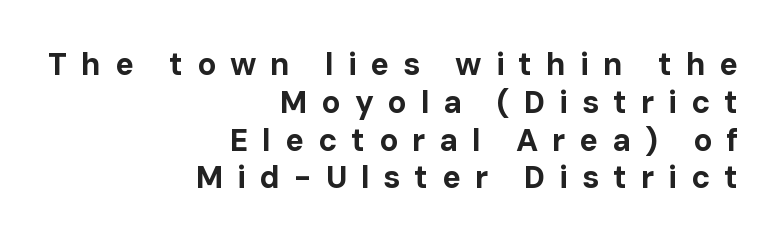
Q: Is the text bold? A: Yes.
Q: Is the text italic (slanted)? A: No, it is upright.
Q: Is the typeface a serif or a sans-serif typeface? A: Sans-serif.
Q: Is the text underlined? A: No.
Q: How is the paragraph aligned? A: Right-aligned.
Q: Is the spacing between letters normal or unusually wide? A: Unusually wide.
Q: Width (condensed, normal, or wide)? A: Normal.
Q: Stroke contrast? A: Low.
Q: x-height? A: Medium.
Q: Monospaced? A: No.
